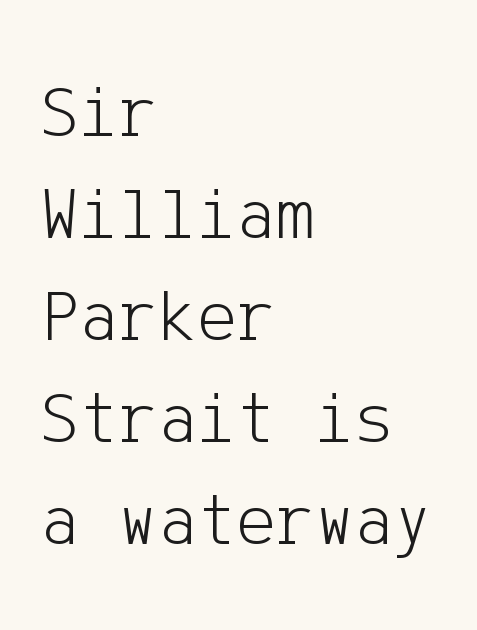
The image shows 74 px light sans-serif type, upright; set left-aligned, normal line spacing (1.38x), normal letter spacing, not underlined; low stroke contrast and a medium x-height.
